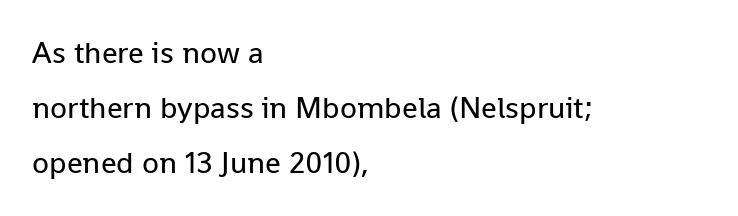
Q: Is the text bold? A: No.
Q: Is the text italic (slanted)? A: No, it is upright.
Q: Is the typeface a serif or a sans-serif typeface? A: Sans-serif.
Q: Is the text underlined? A: No.
Q: How is the paragraph aligned? A: Left-aligned.
Q: Is the spacing between letters normal or unusually wide? A: Normal.
Q: Width (condensed, normal, or wide)? A: Normal.
Q: Stroke contrast? A: Low.
Q: x-height? A: Medium.
Q: Monospaced? A: No.
